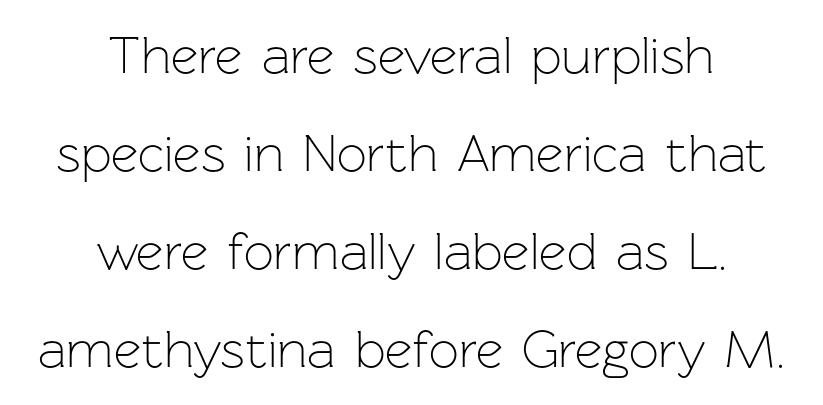
Horizontal alignment here is central, giving a formal, balanced look. Typographically, this falls in the sans-serif category. You can tell it's not italic because the verticals are truly vertical. Look at the tracking — it's just the regular setting, nothing added.
